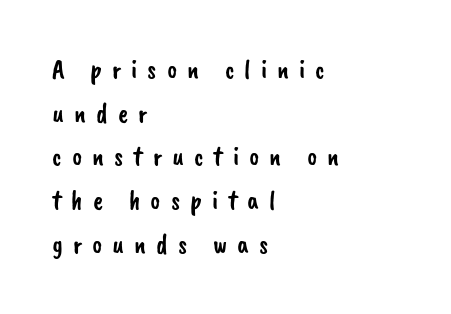
Q: Is the text underlined? A: No.
Q: How is the paragraph aligned? A: Left-aligned.
Q: Is the spacing between letters normal or unusually wide? A: Unusually wide.
Q: Is the spacing between lines tight, normal or loose? A: Normal.
